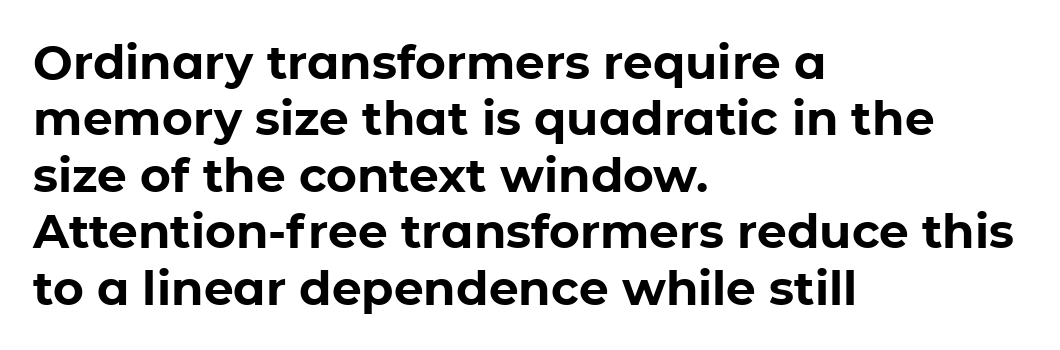
Q: Is the text bold? A: Yes.
Q: Is the text italic (slanted)? A: No, it is upright.
Q: Is the typeface a serif or a sans-serif typeface? A: Sans-serif.
Q: Is the text underlined? A: No.
Q: How is the paragraph aligned? A: Left-aligned.
Q: Is the spacing between letters normal or unusually wide? A: Normal.
Q: Width (condensed, normal, or wide)? A: Normal.
Q: Stroke contrast? A: Low.
Q: x-height? A: Medium.
Q: Monospaced? A: No.
